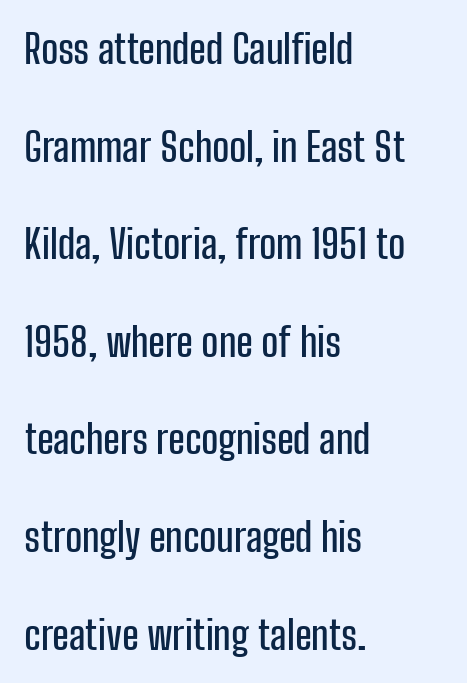
The image shows 40 px condensed sans-serif type, upright; set left-aligned, loose line spacing (2.44x), normal letter spacing, not underlined; low stroke contrast and a medium x-height.
